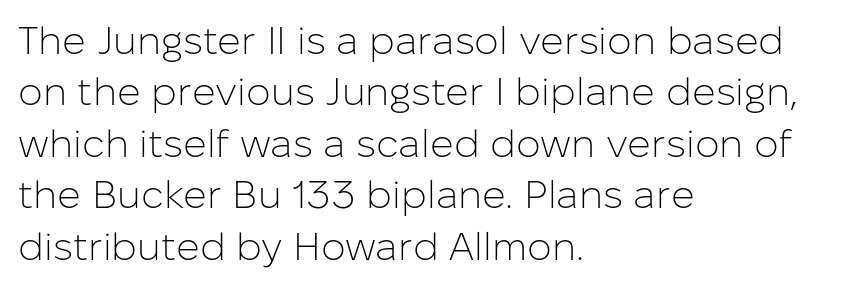
Weight: not bold — regular or lighter. Clear beneath every line of the passage. Regular leading. Layout note: lines flush left.
